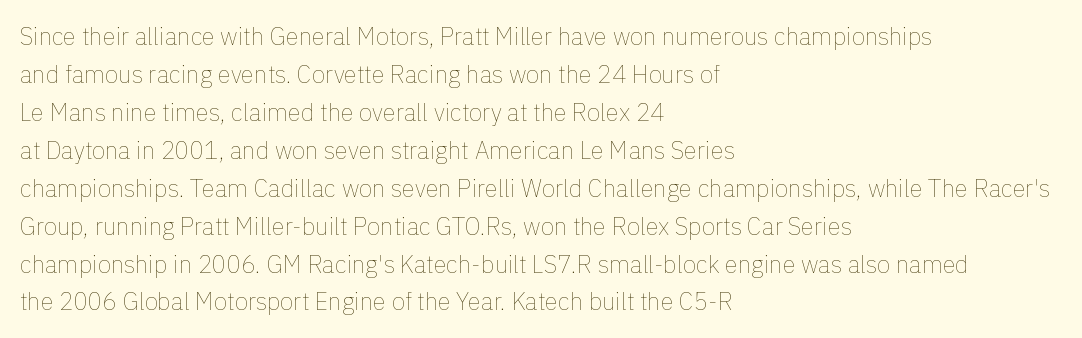
Q: Is the text bold? A: No.
Q: Is the text italic (slanted)? A: No, it is upright.
Q: Is the text underlined? A: No.
Q: How is the paragraph aligned? A: Left-aligned.
Q: Is the spacing between letters normal or unusually wide? A: Normal.
Q: Is the spacing between lines tight, normal or loose? A: Normal.
